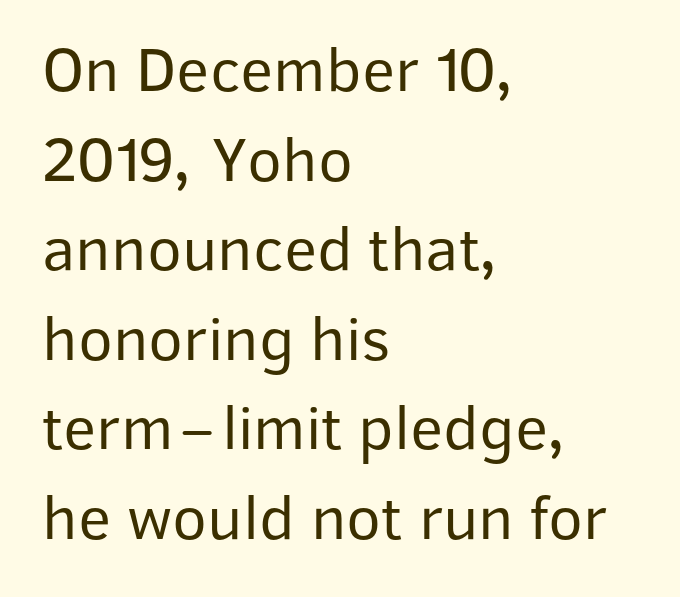
Notice how descenders clear the ascenders below comfortably — that's standard leading. Nothing heavy about these letters — not bold at all. A typesetter would call this zero additional tracking. Style check: upright. Character widths vary here, with narrow letters taking less room than wide ones.
